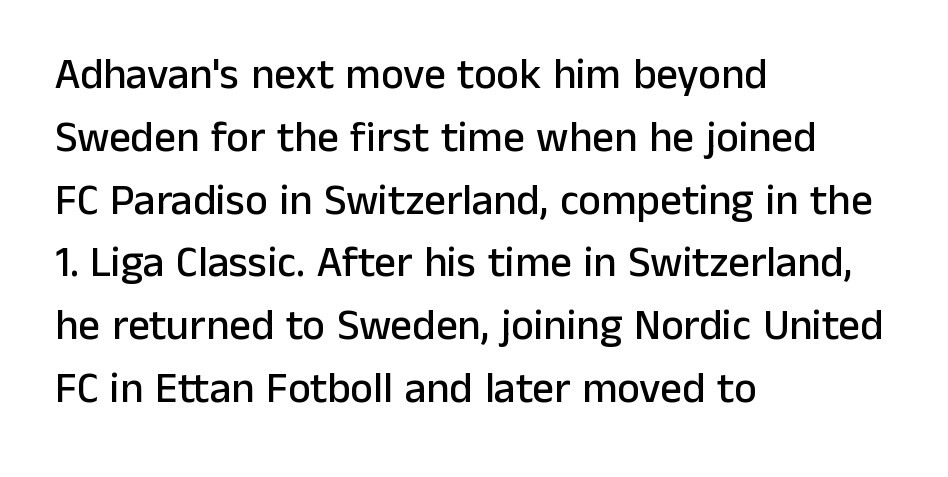
Q: Is the text italic (slanted)? A: No, it is upright.
Q: Is the typeface a serif or a sans-serif typeface? A: Sans-serif.
Q: Is the text underlined? A: No.
Q: How is the paragraph aligned? A: Left-aligned.
Q: Is the spacing between letters normal or unusually wide? A: Normal.
Q: Is the spacing between lines tight, normal or loose? A: Normal.
Q: Width (condensed, normal, or wide)? A: Normal.
Q: Stroke contrast? A: Low.
Q: x-height? A: Medium.
Q: Monospaced? A: No.
